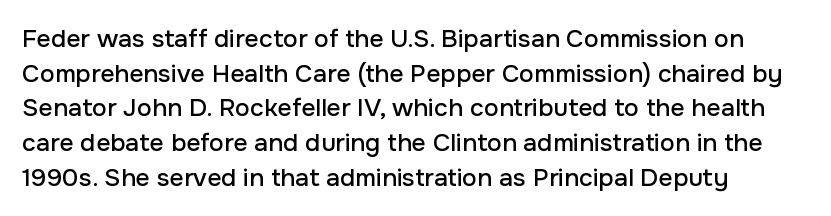
The image shows 25 px text type, upright; set left-aligned, normal line spacing (1.39x), normal letter spacing, not underlined.
